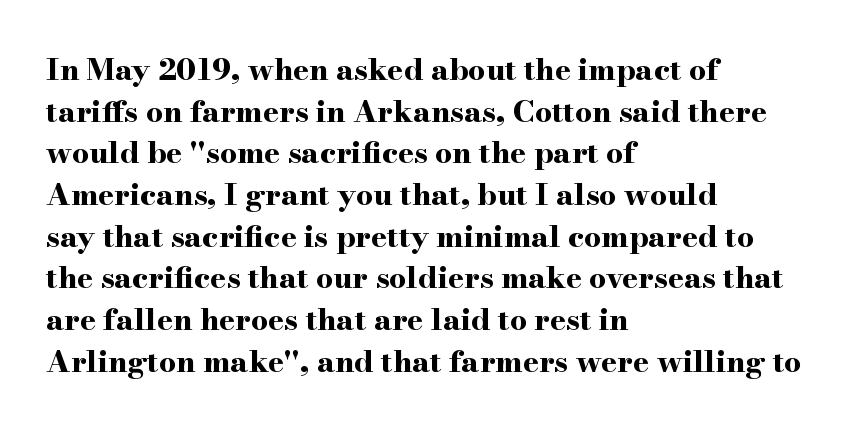
Style check: upright. The leading is moderate, giving the passage an even texture. Look at the stroke-to-counter ratio: heavy, a bold. Stroke terminals: seriffed. The face used here is rendered with its standard letterfit.
